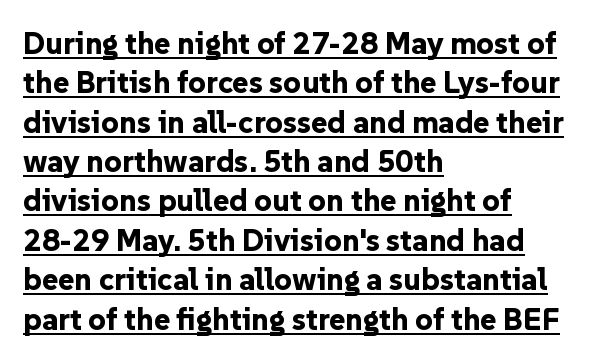
{"serif": "no", "italic": "no", "bold": "yes", "weight": "bold", "width": "normal", "stroke_contrast": "low", "x_height": "medium", "monospaced": "no", "underline": "yes", "align": "left", "line_spacing": "normal", "line_spacing_ratio": 1.27, "letter_spacing": "normal", "letter_spacing_em": 0.0, "glyph_px": 31}
